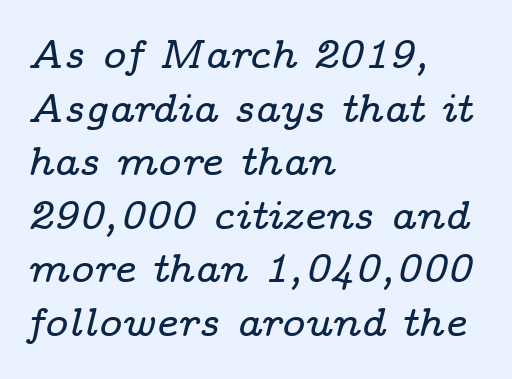
{"serif": "yes", "italic": "yes", "lean": "right", "slant_degrees": 14, "width": "wide", "stroke_contrast": "low", "x_height": "medium", "monospaced": "no", "underline": "no", "align": "left", "line_spacing": "normal", "line_spacing_ratio": 1.34, "letter_spacing": "normal", "letter_spacing_em": 0.0, "glyph_px": 40}
